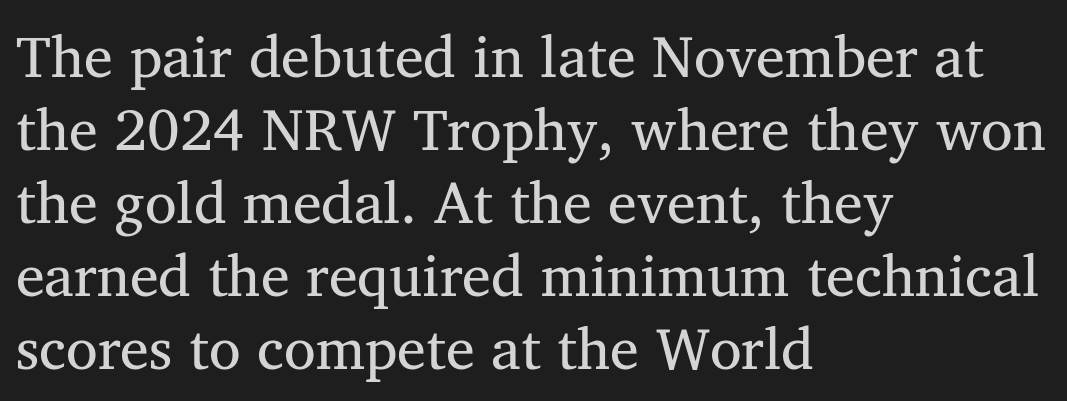
{"serif": "yes", "italic": "no", "bold": "no", "weight": "regular", "width": "normal", "stroke_contrast": "medium", "x_height": "medium", "monospaced": "no", "underline": "no", "align": "left", "line_spacing": "normal", "line_spacing_ratio": 1.26, "letter_spacing": "normal", "letter_spacing_em": 0.0, "glyph_px": 58}
